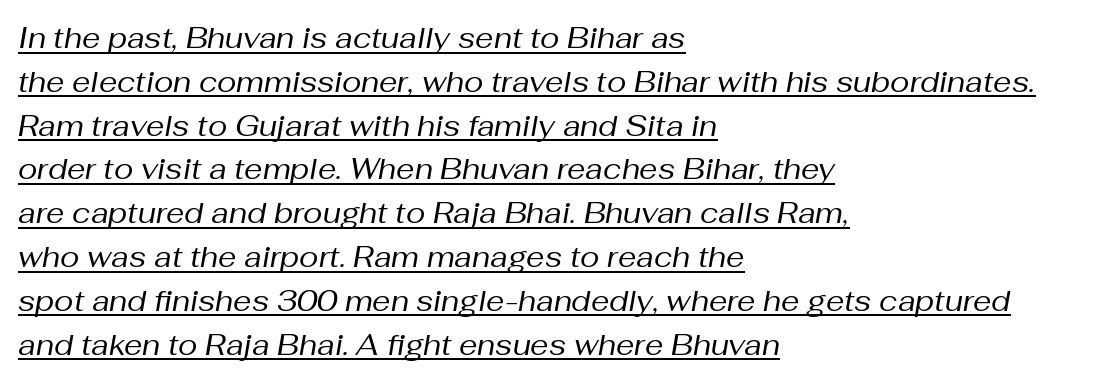
{"italic": "yes", "lean": "right", "slant_degrees": 10, "bold": "no", "weight": "regular", "width": "normal", "stroke_contrast": "medium", "x_height": "medium", "monospaced": "no", "underline": "yes", "align": "left", "line_spacing": "normal", "line_spacing_ratio": 1.51, "letter_spacing": "normal", "letter_spacing_em": 0.0, "glyph_px": 29}
